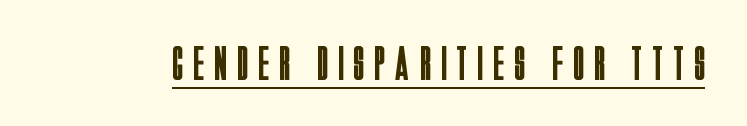
{"serif": "no", "italic": "no", "bold": "no", "weight": "regular", "width": "condensed", "stroke_contrast": "low", "x_height": "large", "monospaced": "no", "underline": "yes", "letter_spacing": "wide", "letter_spacing_em": 0.22, "glyph_px": 49}
